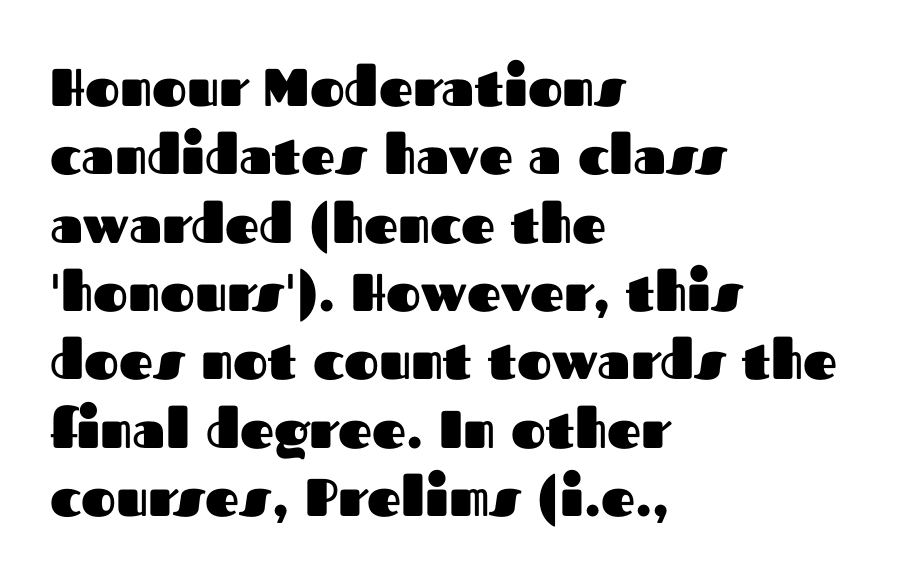
Q: Is the text bold? A: Yes.
Q: Is the text italic (slanted)? A: No, it is upright.
Q: Is the typeface a serif or a sans-serif typeface? A: Sans-serif.
Q: Is the text underlined? A: No.
Q: How is the paragraph aligned? A: Left-aligned.
Q: Is the spacing between letters normal or unusually wide? A: Normal.
Q: Is the spacing between lines tight, normal or loose? A: Normal.
Q: Width (condensed, normal, or wide)? A: Normal.
Q: Stroke contrast? A: Medium.
Q: x-height? A: Medium.
Q: Monospaced? A: No.
